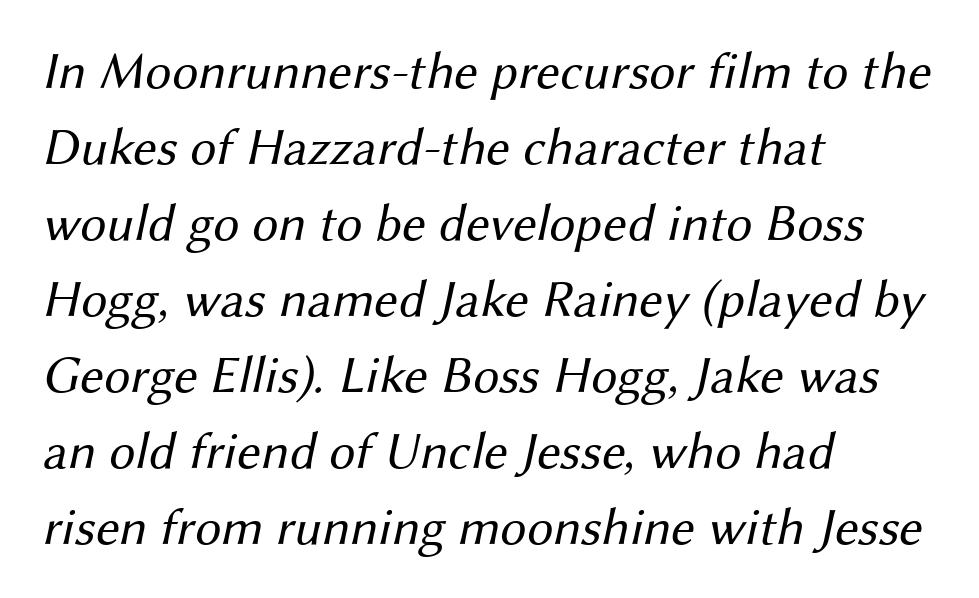
The image shows 52 px regular-weight sans-serif type; set left-aligned, normal line spacing (1.46x), normal letter spacing, not underlined; medium stroke contrast and a medium x-height.
